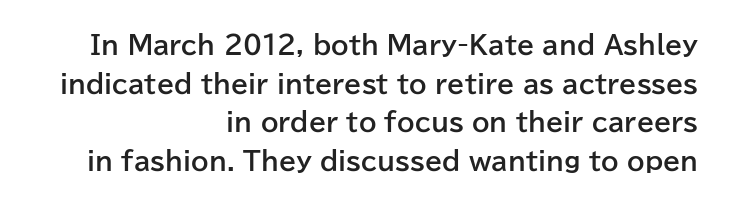
Emphasis by weight is at full strength: bold. Does extra space separate the letters? No, they use regular spacing. Does the lettering tilt? It doesn't — this is upright. The ragged edge is on the left, which tells us the setting is flush right.
